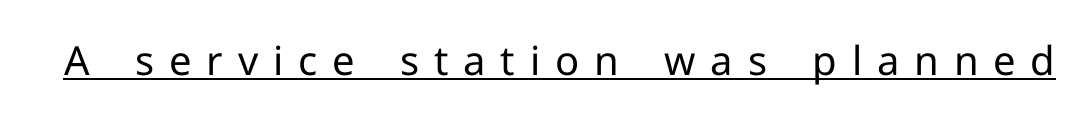
Q: Is the text bold? A: No.
Q: Is the text italic (slanted)? A: No, it is upright.
Q: Is the typeface a serif or a sans-serif typeface? A: Sans-serif.
Q: Is the text underlined? A: Yes.
Q: Is the spacing between letters normal or unusually wide? A: Unusually wide.
Q: Width (condensed, normal, or wide)? A: Normal.
Q: Stroke contrast? A: Low.
Q: x-height? A: Medium.
Q: Monospaced? A: No.
